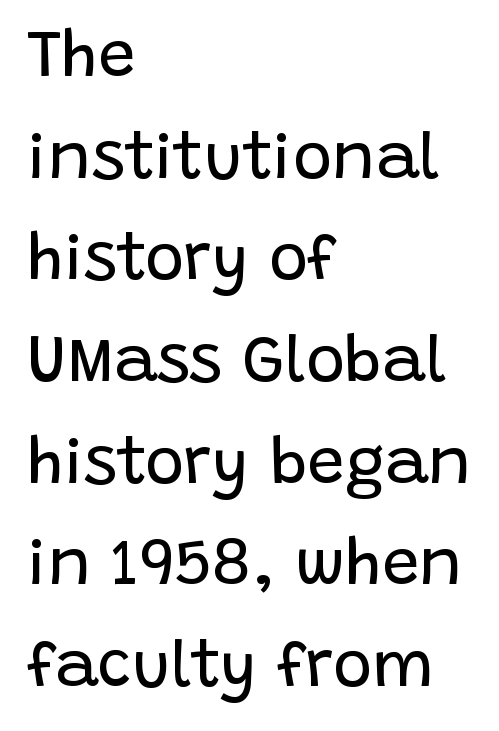
{"serif": "no", "italic": "no", "bold": "no", "weight": "regular", "width": "normal", "stroke_contrast": "low", "x_height": "large", "monospaced": "no", "underline": "no", "align": "left", "line_spacing": "normal", "line_spacing_ratio": 1.54, "letter_spacing": "normal", "letter_spacing_em": 0.0, "glyph_px": 66}
